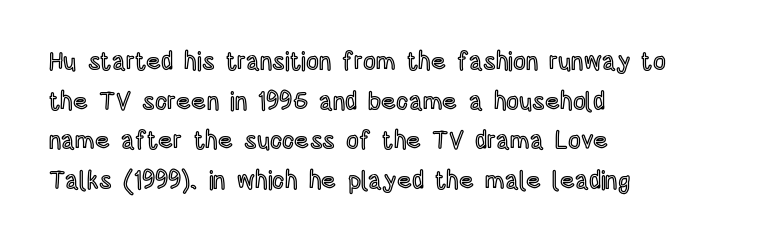
Q: Is the text italic (slanted)? A: No, it is upright.
Q: Is the text underlined? A: No.
Q: How is the paragraph aligned? A: Left-aligned.
Q: Is the spacing between letters normal or unusually wide? A: Normal.
Q: Is the spacing between lines tight, normal or loose? A: Normal.
